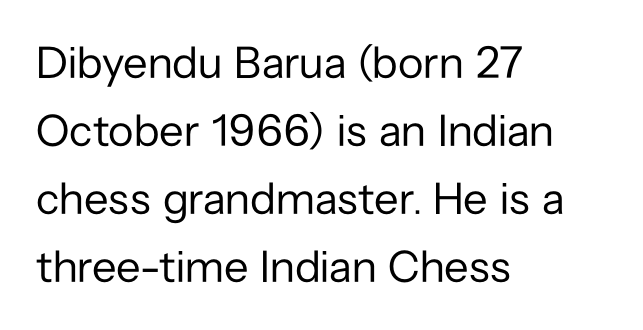
The image shows 45 px regular-weight sans-serif type, upright; set left-aligned, normal line spacing (1.51x), normal letter spacing, not underlined; low stroke contrast and a medium x-height.
